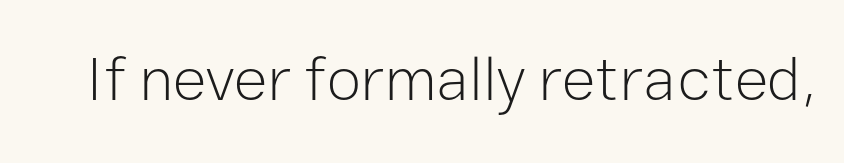
{"serif": "no", "italic": "no", "bold": "no", "weight": "light", "width": "normal", "stroke_contrast": "low", "x_height": "medium", "monospaced": "no", "underline": "no", "letter_spacing": "normal", "letter_spacing_em": 0.0, "glyph_px": 63}
